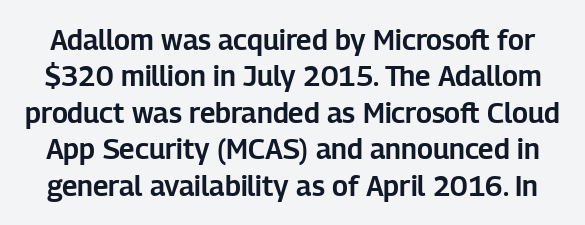
Q: Is the text italic (slanted)? A: No, it is upright.
Q: Is the typeface a serif or a sans-serif typeface? A: Sans-serif.
Q: Is the text underlined? A: No.
Q: Is the spacing between letters normal or unusually wide? A: Normal.
Q: Is the spacing between lines tight, normal or loose? A: Normal.
Q: Width (condensed, normal, or wide)? A: Normal.
Q: Stroke contrast? A: Low.
Q: x-height? A: Medium.
Q: Monospaced? A: No.
